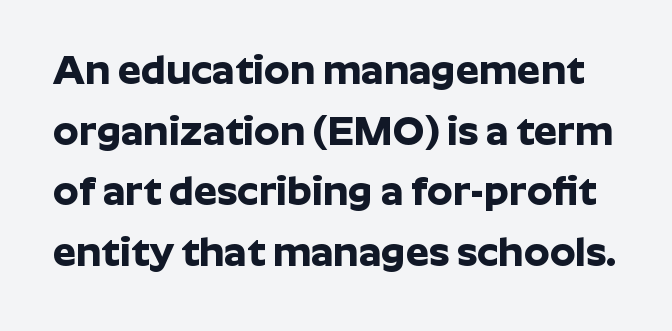
The image shows 41 px bold sans-serif type, upright; set normal line spacing (1.48x), normal letter spacing, not underlined; low stroke contrast and a medium x-height.
